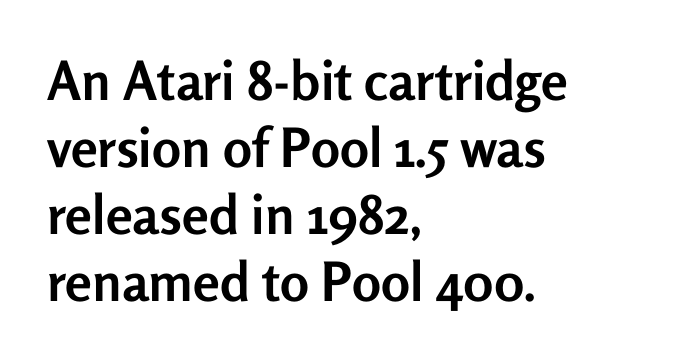
Rendered with straight, roman letterforms. Caption: bold face, heavy strokes. The paragraph has a hard left edge and a soft right edge. Nothing unusual about the tracking: characters are spaced as the font intends. Anything drawn beneath the words? Only blank space.
